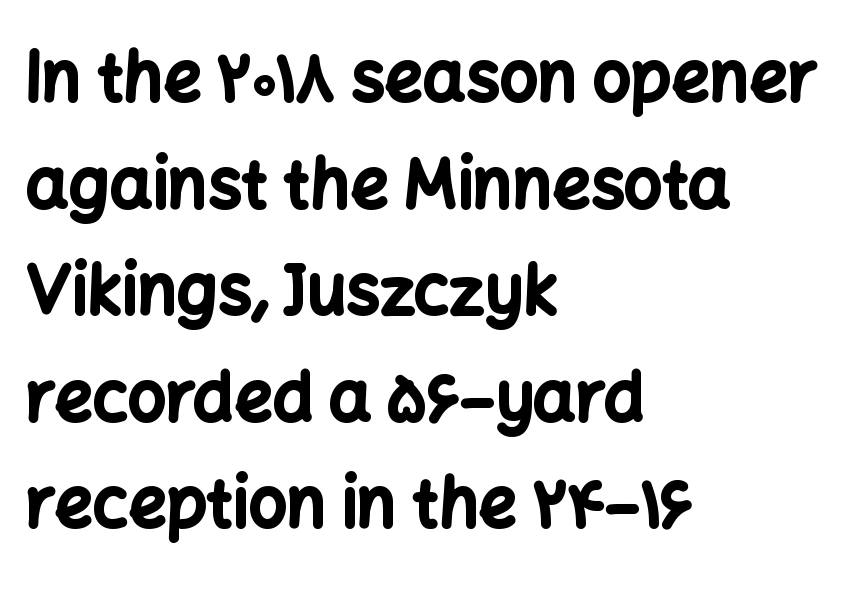
{"serif": "no", "italic": "no", "bold": "yes", "weight": "bold", "width": "normal", "stroke_contrast": "low", "x_height": "medium", "monospaced": "no", "underline": "no", "align": "left", "line_spacing": "normal", "line_spacing_ratio": 1.59, "letter_spacing": "normal", "letter_spacing_em": 0.0, "glyph_px": 67}
